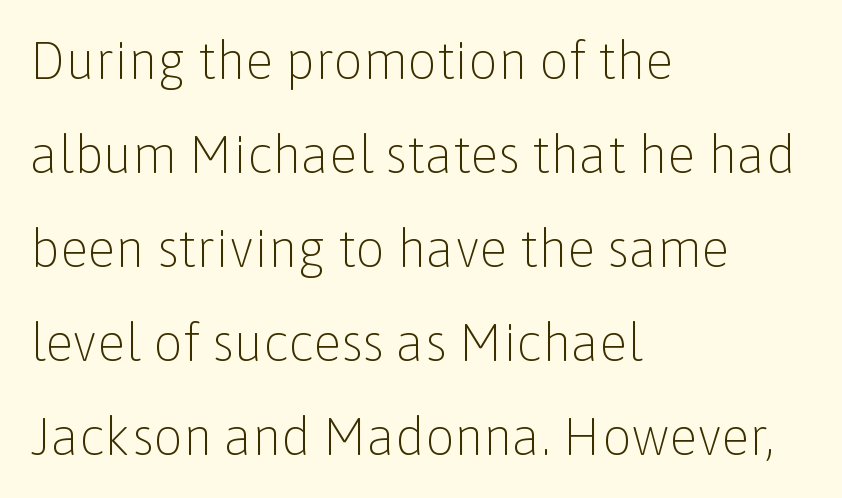
What kind of face is this? One without serifs — a sans. Spacing verdict: proportional, widths tailored to each character. Students, note that the glyphs here touch the page at normal intervals. In terms of posture, this sample is upright. These lines are set flush left with a ragged right edge.
